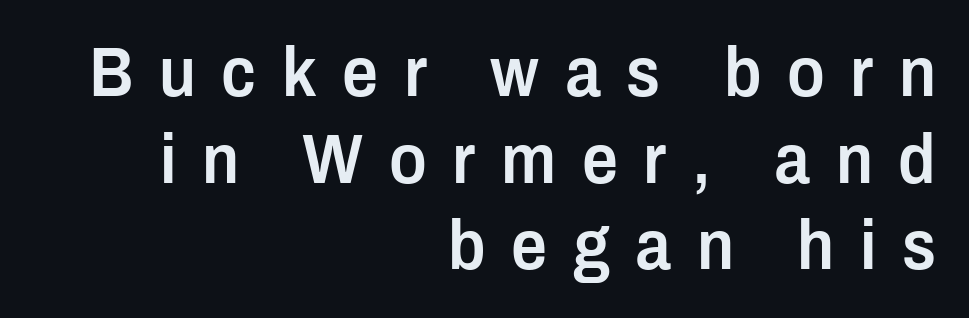
The image shows 71 px semibold, condensed sans-serif type, upright; set right-aligned, line spacing 1.22x, unusually wide letter spacing (+0.36 em), not underlined; low stroke contrast and a medium x-height.
